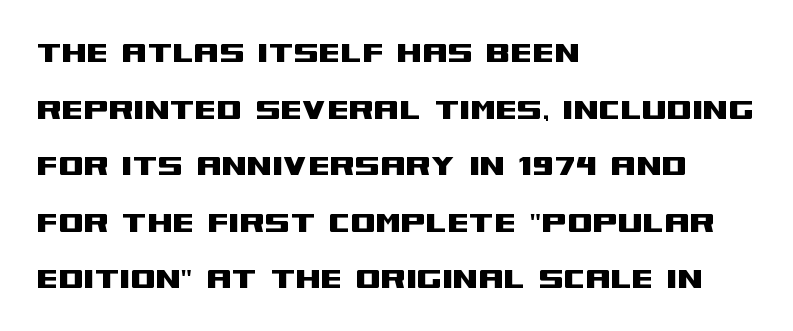
Note the varied advance widths — an 'i' is clearly narrower than an 'm'. Layout note: lines flush left. Italic: no, the glyphs are upright roman. Words appear dense and cohesive because spacing is normal. A bare baseline throughout the passage.
